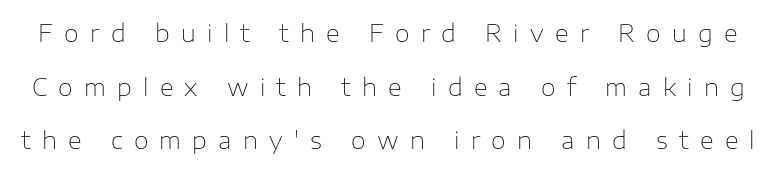
{"italic": "no", "bold": "no", "underline": "no", "line_spacing": "loose", "line_spacing_ratio": 2.23, "letter_spacing": "wide", "letter_spacing_em": 0.47, "glyph_px": 24}
